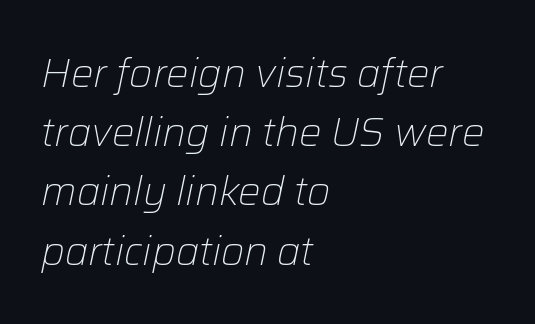
Q: Is the text bold? A: No.
Q: Is the text italic (slanted)? A: Yes, it leans right by about 12 degrees.
Q: Is the text underlined? A: No.
Q: How is the paragraph aligned? A: Left-aligned.
Q: Is the spacing between letters normal or unusually wide? A: Normal.
Q: Is the spacing between lines tight, normal or loose? A: Normal.
Q: Width (condensed, normal, or wide)? A: Normal.
Q: Stroke contrast? A: Low.
Q: x-height? A: Medium.
Q: Monospaced? A: No.
